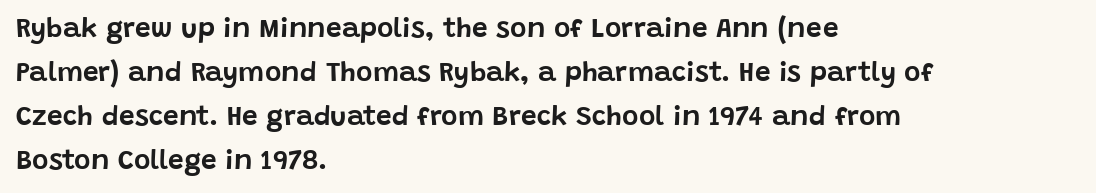
These lines keep a tight, regular rhythm from letter to letter. Observe the absence of serifs on each vertical stroke in this sample. The words here are not underlined. Do the characters align in a grid? No, the font is proportional. Line spacing here is normal.
